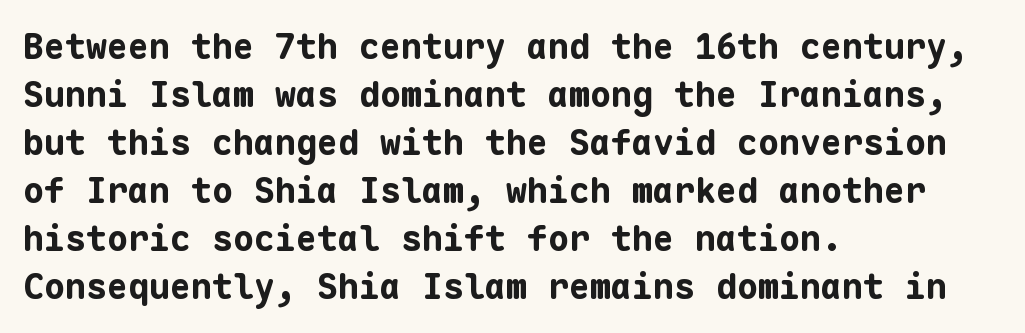
{"serif": "no", "italic": "no", "bold": "yes", "weight": "bold", "width": "normal", "stroke_contrast": "low", "x_height": "medium", "monospaced": "yes", "underline": "no", "align": "left", "line_spacing": "normal", "line_spacing_ratio": 1.37, "letter_spacing": "normal", "letter_spacing_em": 0.0, "glyph_px": 35}
